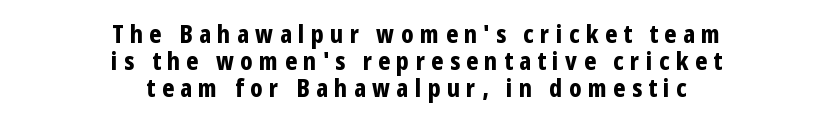
Q: Is the text bold? A: Yes.
Q: Is the text italic (slanted)? A: No, it is upright.
Q: Is the text underlined? A: No.
Q: How is the paragraph aligned? A: Centered.
Q: Is the spacing between letters normal or unusually wide? A: Unusually wide.
Q: Is the spacing between lines tight, normal or loose? A: Tight.
